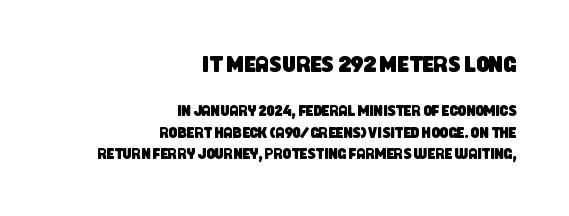
Leading matches the norm, producing a regular column. Has an underline been added? It has not. Observe the ordinary spacing: letters are neighbours, not strangers. These lines are set flush right with a ragged left edge.
